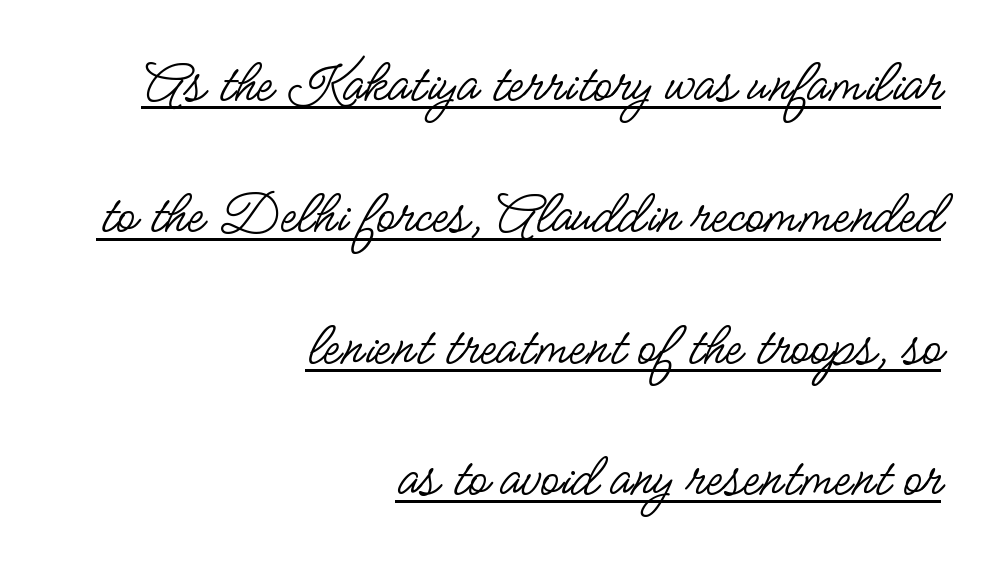
Is there an underline? Yes — a line sits under the letters. This is not heavy type; no bold has been used. Spacing between characters is what you'd get straight out of the box. Horizontally, the lines are justified to the trailing edge only.
